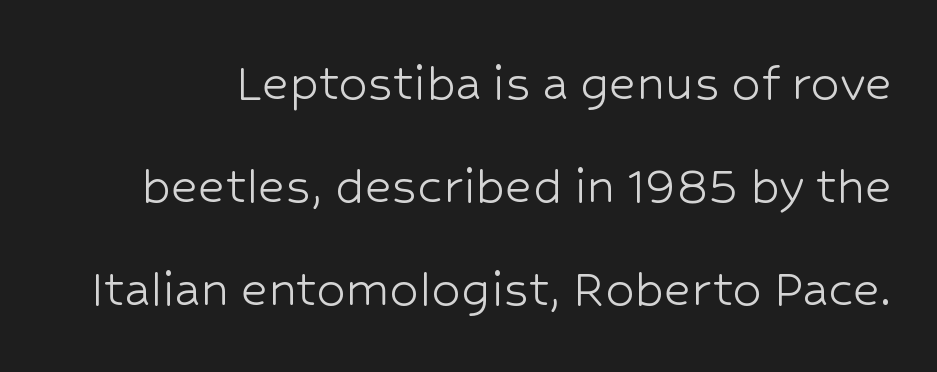
The image shows 58 px light sans-serif type, upright; set line spacing 1.78x, normal letter spacing, not underlined; low stroke contrast and a medium x-height.
